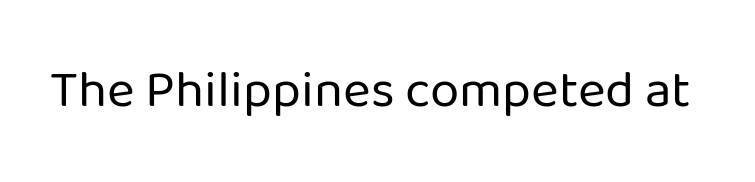
No feet cap the strokes, marking this as sans-serif type. How are the letters spaced? Ordinarily, with no added tracking. Heft: none added — not bold. These lines are rendered in a variable-pitch font.
